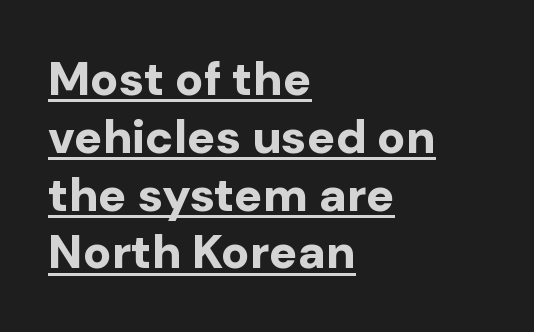
The image shows 47 px bold sans-serif type, upright; set left-aligned, line spacing 1.23x, normal letter spacing, underlined; low stroke contrast and a medium x-height.
